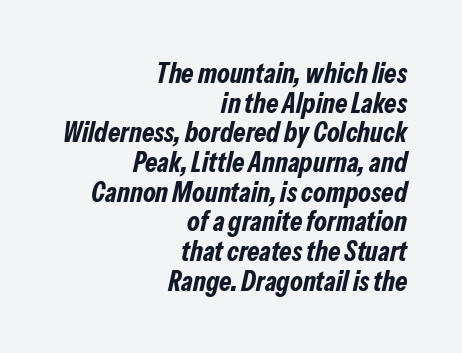
The image shows 28 px bold, condensed type, italic (leaning right); set right-aligned, tight line spacing (1.06x), normal letter spacing, not underlined; low stroke contrast and a medium x-height.
